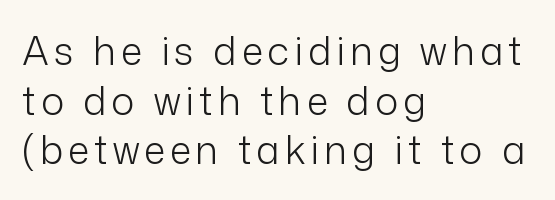
The face looks like a standard text weight, possibly lighter. All the whitespace from short lines collects on the right. A typesetter would call this leading conventional body-copy spacing. In terms of posture, this sample is upright. Is this a fixed-width face? No — the glyphs have proportional, varying widths.
